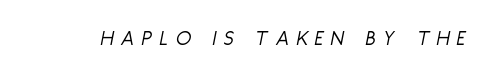
The image shows 22 px text type, italic (leaning right); set unusually wide letter spacing (+0.35 em), not underlined.
